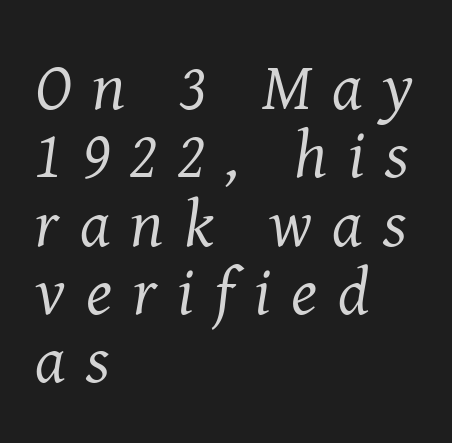
{"serif": "yes", "italic": "yes", "lean": "right", "slant_degrees": 8, "bold": "no", "weight": "regular", "width": "normal", "stroke_contrast": "medium", "x_height": "medium", "monospaced": "no", "underline": "no", "align": "left", "line_spacing": "tight", "line_spacing_ratio": 1.02, "letter_spacing": "wide", "letter_spacing_em": 0.31, "glyph_px": 67}
